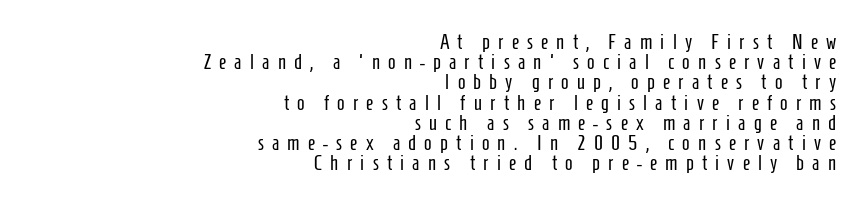
Q: Is the text bold? A: No.
Q: Is the text italic (slanted)? A: No, it is upright.
Q: Is the text underlined? A: No.
Q: How is the paragraph aligned? A: Right-aligned.
Q: Is the spacing between letters normal or unusually wide? A: Unusually wide.
Q: Is the spacing between lines tight, normal or loose? A: Tight.
